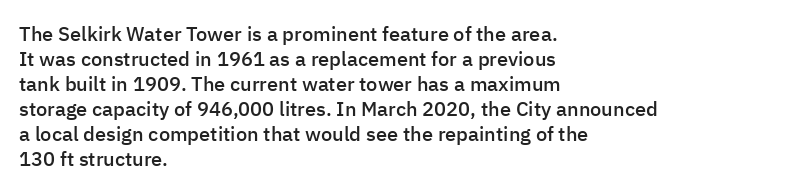
Where is the straight margin? On the left. Each glyph is drawn with semibold strokes, heavier than normal yet not fully bold. The passage shown is not underscored anywhere. Whoever set this chose a conventional vertical rhythm. Upright lettering throughout.
